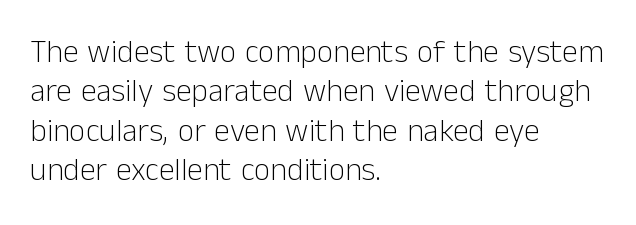
Q: Is the text bold? A: No.
Q: Is the text italic (slanted)? A: No, it is upright.
Q: Is the typeface a serif or a sans-serif typeface? A: Sans-serif.
Q: Is the text underlined? A: No.
Q: How is the paragraph aligned? A: Left-aligned.
Q: Is the spacing between letters normal or unusually wide? A: Normal.
Q: Width (condensed, normal, or wide)? A: Normal.
Q: Stroke contrast? A: Low.
Q: x-height? A: Medium.
Q: Monospaced? A: No.
